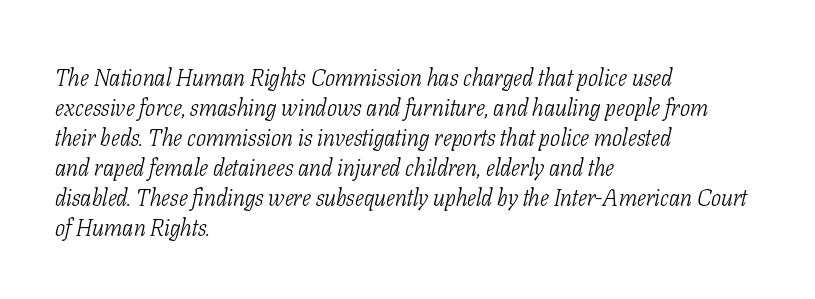
Casual observation: everything's shoved over to the left. Each new line begins a customary step beneath the previous one. Vertical stems look standard width or narrower in stroke. Descender tails drop into unmarked territory. The whole block is typeset with a tilt.
